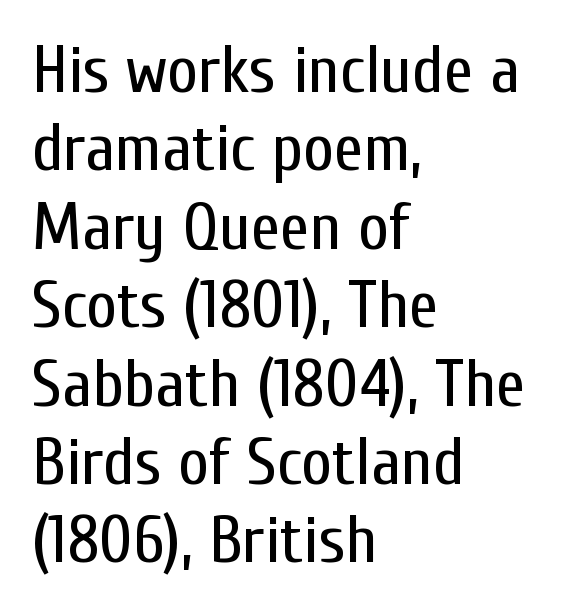
The typeface chosen for these lines omits serifs. No chunkiness to these letters — they're not bold. Students, note that the glyphs here touch the page at normal intervals. A bare baseline throughout the passage. The rendering uses natural spacing where letterforms have individual widths.
